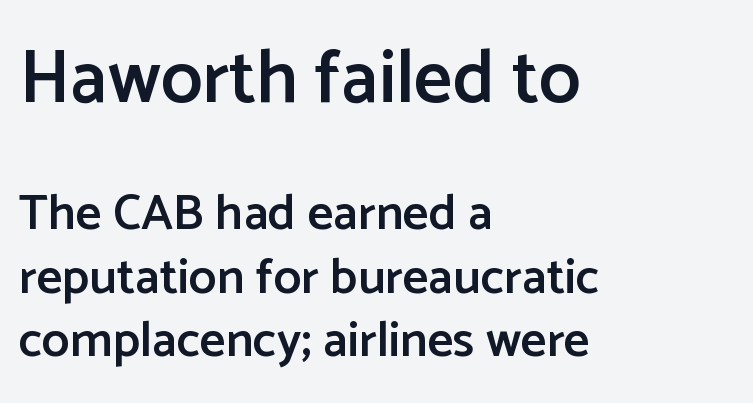
Q: Is the text bold? A: Semi-bold.
Q: Is the text italic (slanted)? A: No, it is upright.
Q: Is the typeface a serif or a sans-serif typeface? A: Sans-serif.
Q: Is the text underlined? A: No.
Q: How is the paragraph aligned? A: Left-aligned.
Q: Is the spacing between letters normal or unusually wide? A: Normal.
Q: Is the spacing between lines tight, normal or loose? A: Normal.
Q: Which block of text is set in a larger size, the first (top) or the second (bottom)? A: The first (top) one.
Q: Width (condensed, normal, or wide)? A: Normal.
Q: Stroke contrast? A: Low.
Q: x-height? A: Medium.
Q: Monospaced? A: No.
